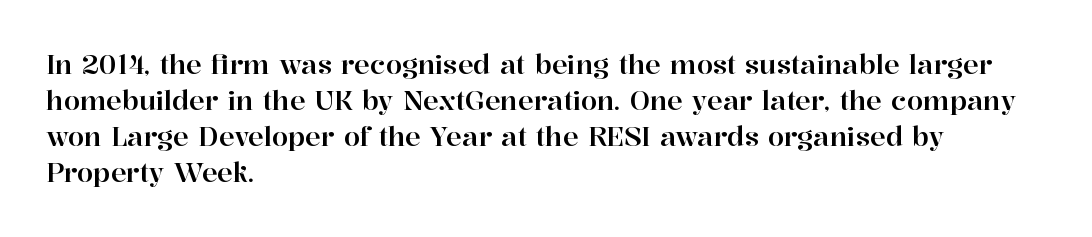
A typesetter would mark this as roman, not italic. Every row of glyphs begins at an identical x-position on the left. Descenders are the only things crossing below the line. Horizontal bands of white between lines are of average thickness.
